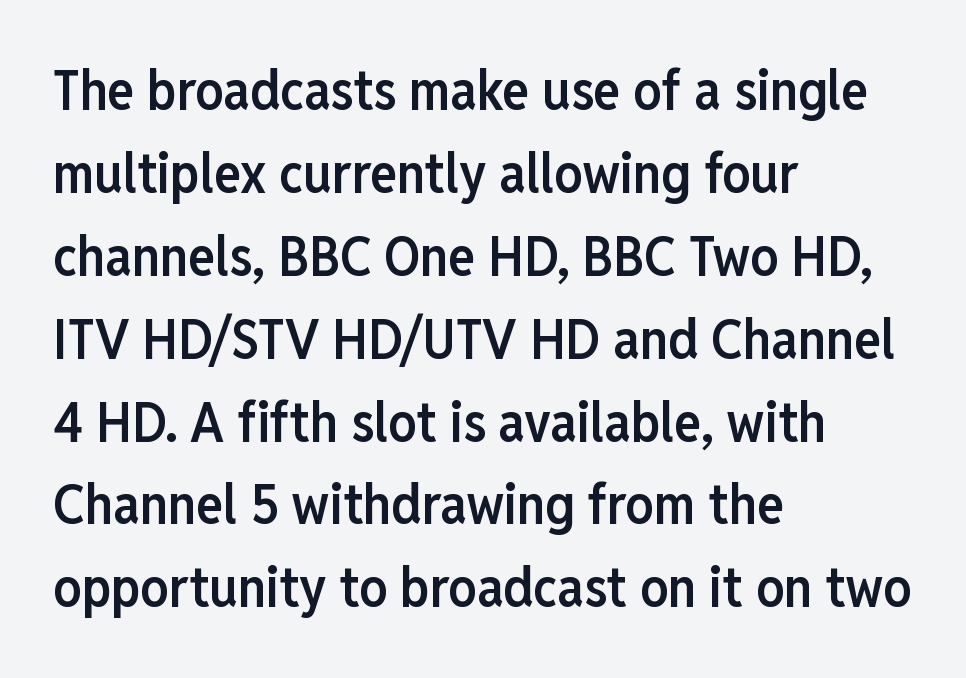
The image shows 56 px semibold, condensed sans-serif type, upright; set left-aligned, normal line spacing (1.48x), normal letter spacing, not underlined; low stroke contrast and a medium x-height.
